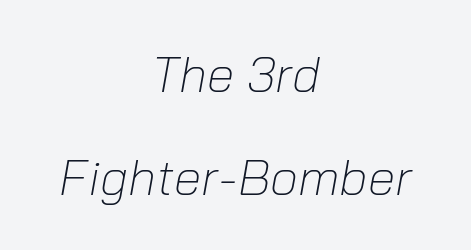
Designer's note — italics engaged. The paragraph has two soft edges and a firm central axis. Successive baselines arrive slowly, with a big drop between each. Stems and bowls with no extra thickness — not bold. These lines are rendered in a variable-pitch font. Tracking here is standard; glyphs follow each other at the usual distance.
